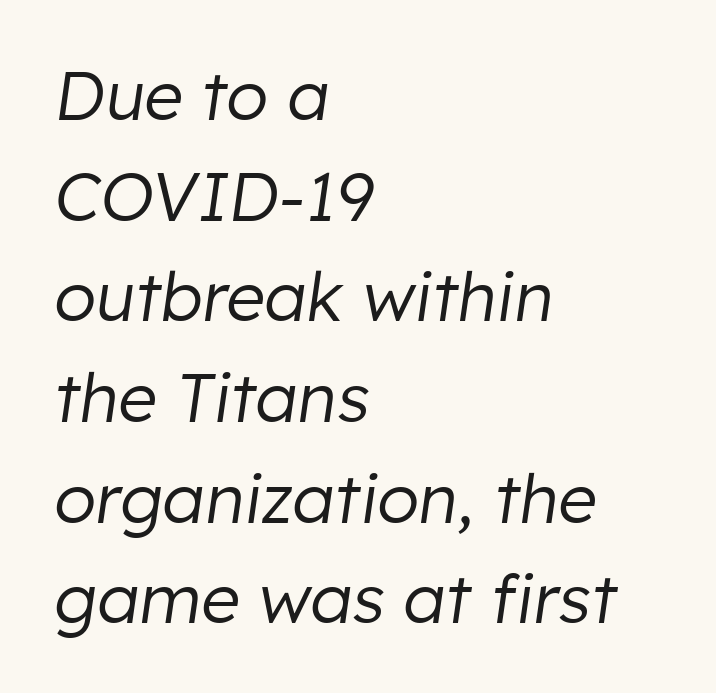
Weight class: somewhere from thin through regular. This sample has the flowing, uneven cadence of proportional lettering. Slant detected: the letters are inclined. The ragged edge is on the right, which tells us the setting is flush left. The passage shown has conventional tracking throughout. In terms of leading, this rendering sits right in the middle.
